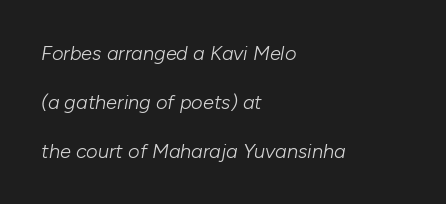
Q: Is the text bold? A: No.
Q: Is the text italic (slanted)? A: Yes, it leans right by about 10 degrees.
Q: Is the text underlined? A: No.
Q: How is the paragraph aligned? A: Left-aligned.
Q: Is the spacing between letters normal or unusually wide? A: Normal.
Q: Is the spacing between lines tight, normal or loose? A: Loose.
